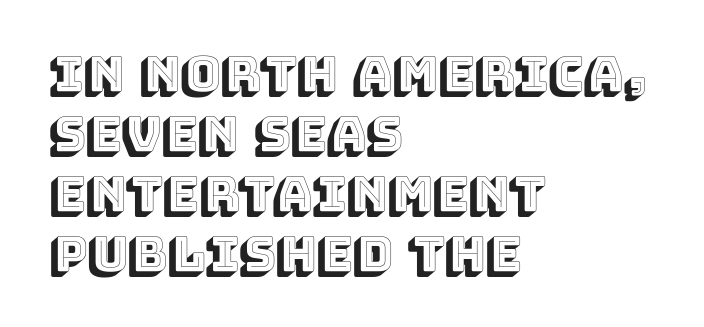
The setting favours the left margin, as ordinary paragraphs usually do. Ordinary non-slanted type is in use. Does extra space separate the letters? No, they use regular spacing. The designer left line spacing at the default.
